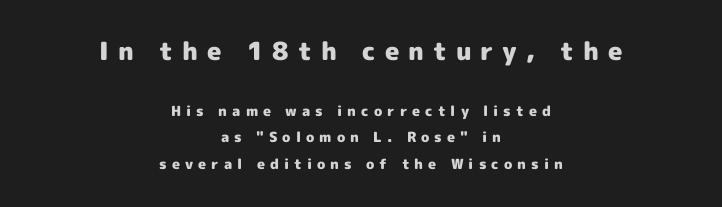
{"italic": "no", "bold": "yes", "underline": "no", "align": "center", "line_spacing_ratio": 1.88, "letter_spacing": "wide", "letter_spacing_em": 0.36, "larger_block": "first", "size_ratio": 1.79, "glyph_px": 25}
